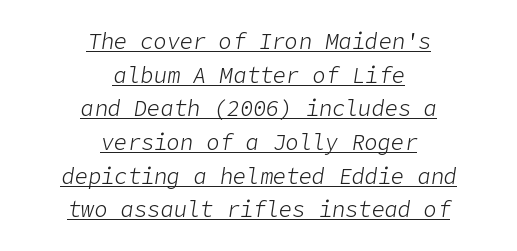
{"italic": "yes", "lean": "right", "slant_degrees": 9, "bold": "no", "underline": "yes", "align": "center", "line_spacing": "normal", "line_spacing_ratio": 1.53, "letter_spacing": "normal", "letter_spacing_em": 0.0, "glyph_px": 22}
